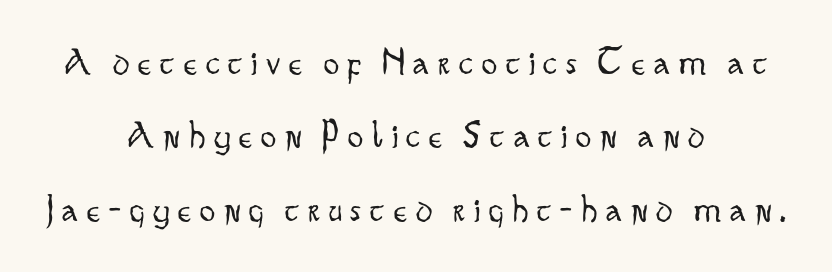
The image shows 38 px light, condensed sans-serif type, upright; set centered, loose line spacing (1.93x), unusually wide letter spacing (+0.24 em), not underlined; low stroke contrast and a small x-height.
